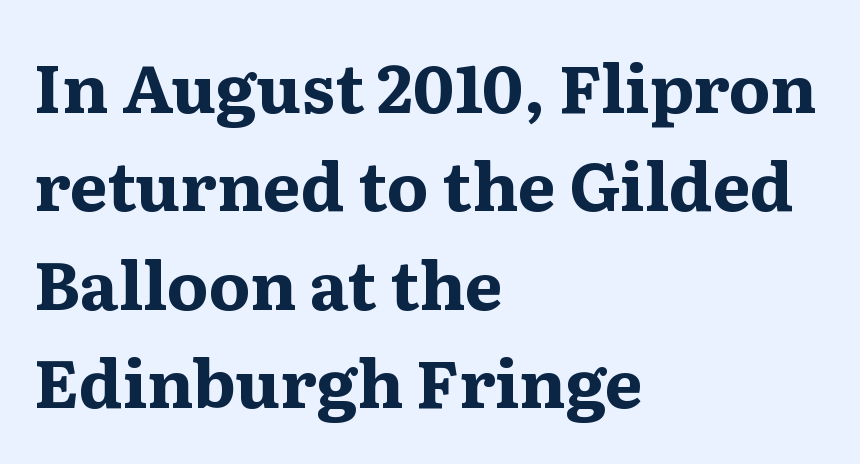
{"serif": "yes", "italic": "no", "bold": "yes", "weight": "bold", "width": "wide", "stroke_contrast": "medium", "x_height": "medium", "monospaced": "no", "underline": "no", "align": "left", "line_spacing": "normal", "line_spacing_ratio": 1.47, "letter_spacing": "normal", "letter_spacing_em": 0.0, "glyph_px": 67}
